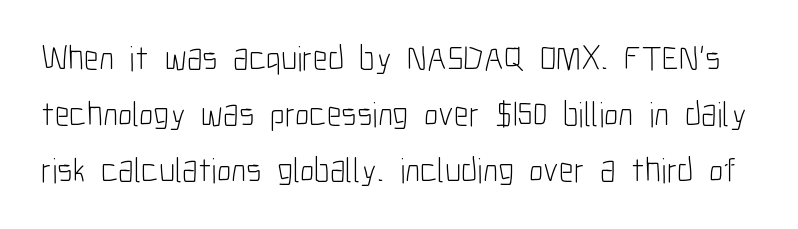
Q: Is the text bold? A: No.
Q: Is the text italic (slanted)? A: No, it is upright.
Q: Is the typeface a serif or a sans-serif typeface? A: Sans-serif.
Q: Is the text underlined? A: No.
Q: Is the spacing between letters normal or unusually wide? A: Normal.
Q: Is the spacing between lines tight, normal or loose? A: Normal.
Q: Width (condensed, normal, or wide)? A: Condensed.
Q: Stroke contrast? A: Low.
Q: x-height? A: Medium.
Q: Monospaced? A: No.
